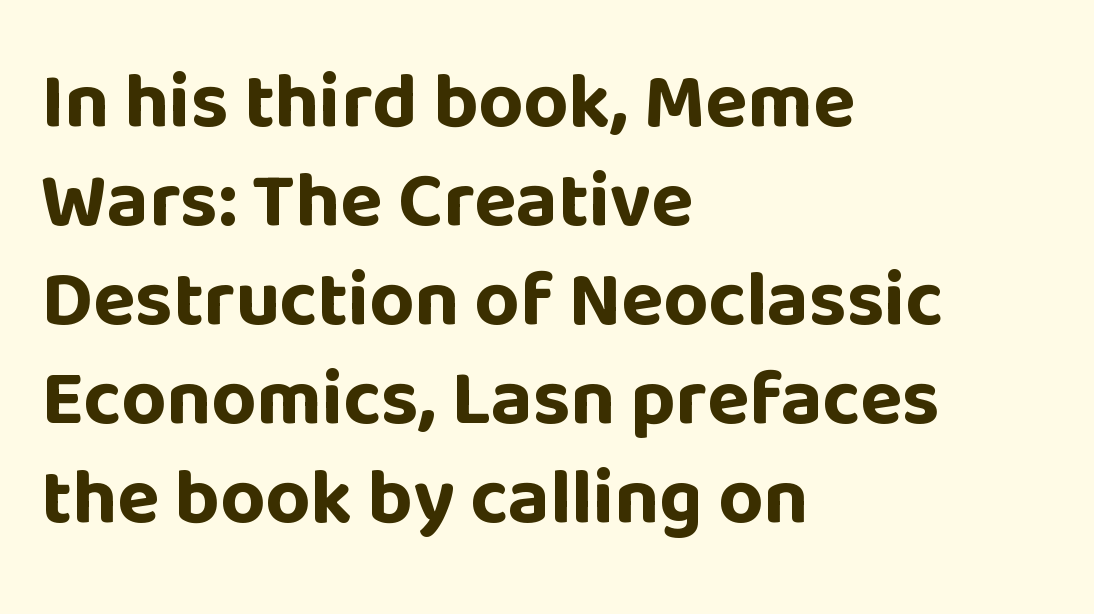
The image shows 78 px bold sans-serif type, upright; set left-aligned, normal line spacing (1.27x), normal letter spacing, not underlined; low stroke contrast and a large x-height.
